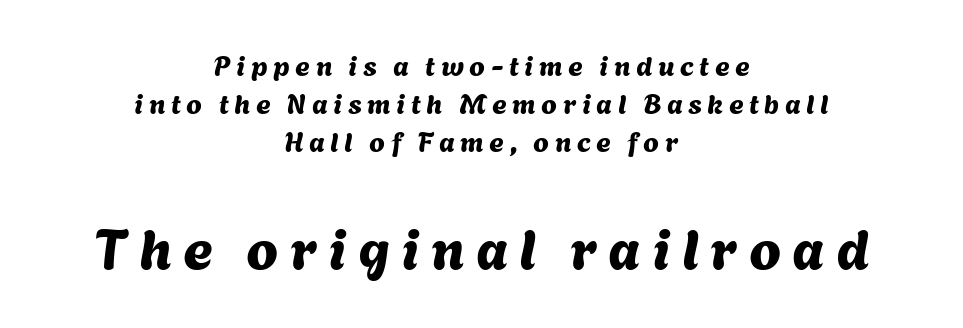
Q: Is the typeface a serif or a sans-serif typeface? A: Sans-serif.
Q: Is the text underlined? A: No.
Q: How is the paragraph aligned? A: Centered.
Q: Is the spacing between letters normal or unusually wide? A: Unusually wide.
Q: Is the spacing between lines tight, normal or loose? A: Normal.
Q: Which block of text is set in a larger size, the first (top) or the second (bottom)? A: The second (bottom) one.
Q: Width (condensed, normal, or wide)? A: Normal.
Q: Stroke contrast? A: Medium.
Q: x-height? A: Medium.
Q: Monospaced? A: No.
